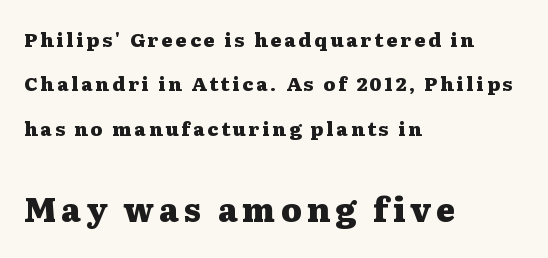
Which of the two is more prominent by size? The second, at the bottom. Set as a true bold cut, around the 700 mark. Ordinary non-slanted type is in use. Reading down the block, your eye returns to a fixed left position each line. Quick note: underline off. The designer dialed line spacing up above the default.
